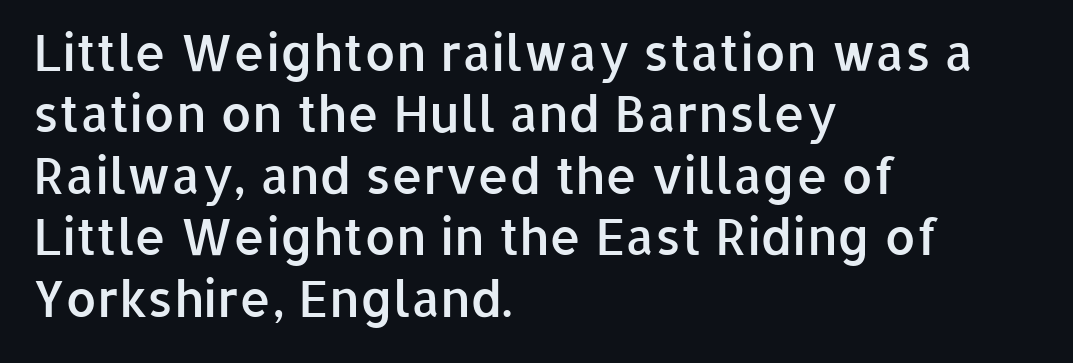
Character widths vary here, with narrow letters taking less room than wide ones. This rendering features lettering with no underline. Here the glyphs are tracked normally, forming tight word shapes. Typographic density is moderately raised because the face is semibold.
